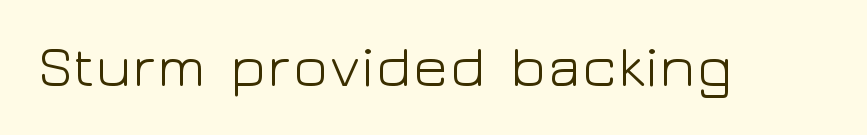
{"serif": "no", "italic": "no", "bold": "no", "weight": "light", "width": "wide", "stroke_contrast": "low", "x_height": "medium", "monospaced": "no", "underline": "no", "letter_spacing": "normal", "letter_spacing_em": 0.0, "glyph_px": 59}
